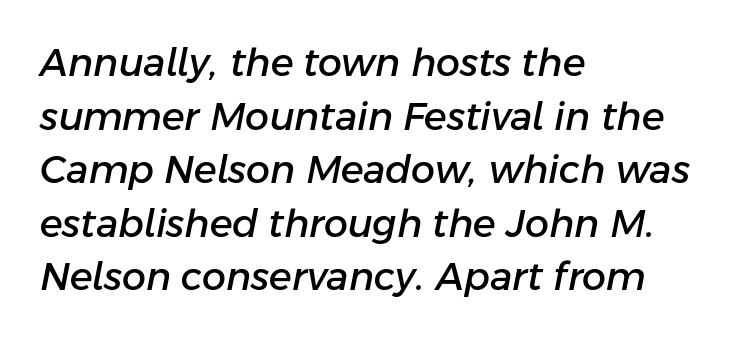
{"italic": "yes", "lean": "right", "slant_degrees": 11, "width": "normal", "stroke_contrast": "low", "x_height": "medium", "monospaced": "no", "underline": "no", "align": "left", "line_spacing": "normal", "line_spacing_ratio": 1.41, "letter_spacing": "normal", "letter_spacing_em": 0.0, "glyph_px": 38}
